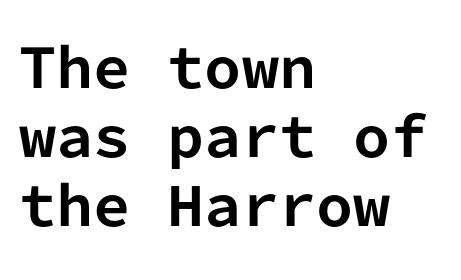
{"serif": "no", "italic": "no", "bold": "yes", "weight": "bold", "width": "normal", "stroke_contrast": "low", "x_height": "medium", "monospaced": "yes", "underline": "no", "align": "left", "line_spacing": "normal", "line_spacing_ratio": 1.3, "letter_spacing": "normal", "letter_spacing_em": 0.0, "glyph_px": 53}
